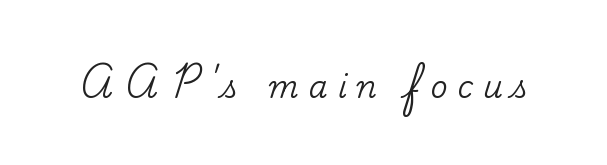
The image shows 30 px serif type; set unusually wide letter spacing (+0.34 em), not underlined; low stroke contrast and a small x-height.
